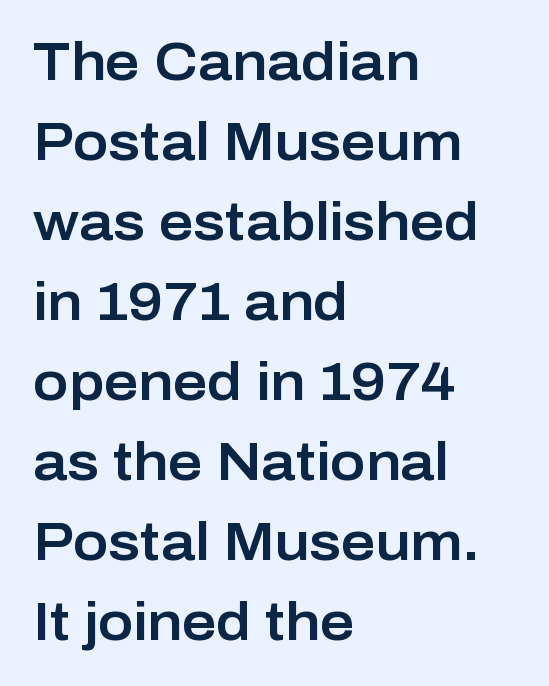
{"serif": "no", "italic": "no", "width": "normal", "stroke_contrast": "low", "x_height": "medium", "monospaced": "no", "underline": "no", "align": "left", "line_spacing": "normal", "line_spacing_ratio": 1.51, "letter_spacing": "normal", "letter_spacing_em": 0.0, "glyph_px": 53}
